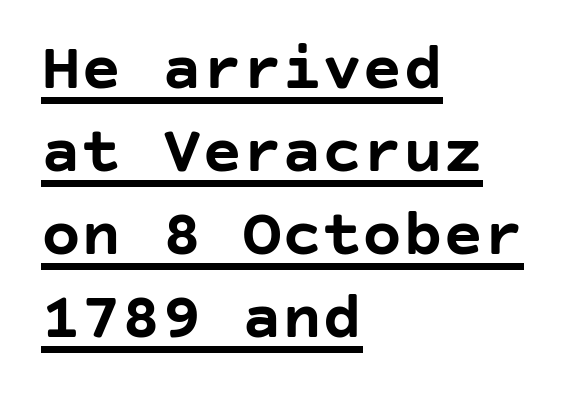
The image shows 67 px semibold sans-serif type, upright; set left-aligned, line spacing 1.24x, normal letter spacing, underlined; low stroke contrast and a large x-height.
